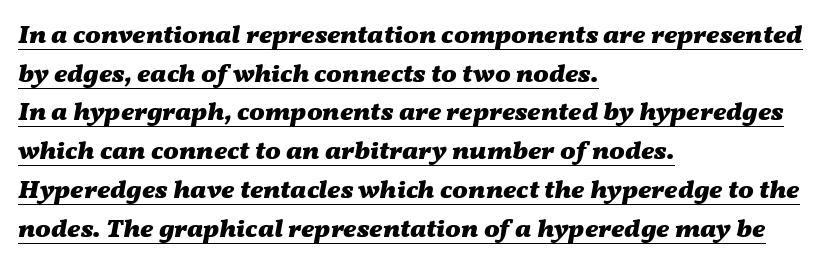
The image shows 26 px bold type, italic (leaning right); set left-aligned, normal line spacing (1.49x), normal letter spacing, underlined.
